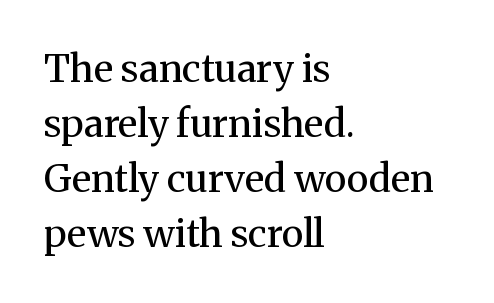
The image shows 38 px regular-weight serif type, upright; set left-aligned, normal line spacing (1.45x), normal letter spacing, not underlined; medium stroke contrast and a medium x-height.
